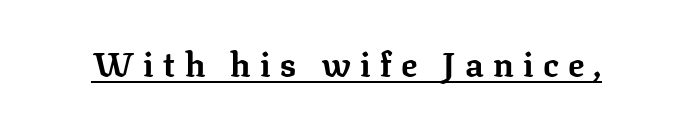
Q: Is the text bold? A: Yes.
Q: Is the text italic (slanted)? A: No, it is upright.
Q: Is the typeface a serif or a sans-serif typeface? A: Serif.
Q: Is the text underlined? A: Yes.
Q: Is the spacing between letters normal or unusually wide? A: Unusually wide.
Q: Width (condensed, normal, or wide)? A: Normal.
Q: Stroke contrast? A: Low.
Q: x-height? A: Medium.
Q: Monospaced? A: No.
